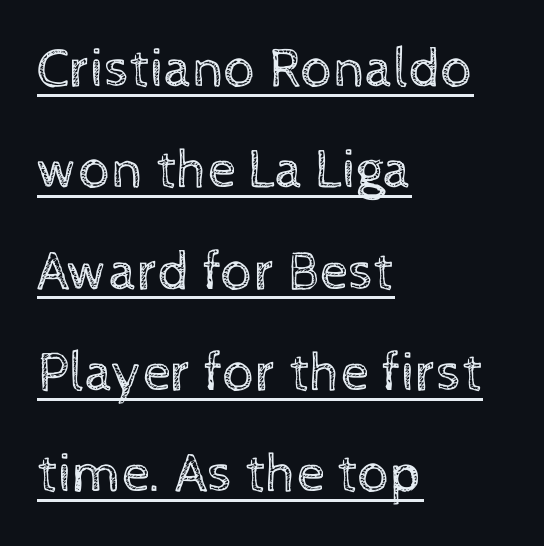
The image shows 56 px regular-weight type, upright; set left-aligned, line spacing 1.81x, normal letter spacing, underlined; a medium x-height.
